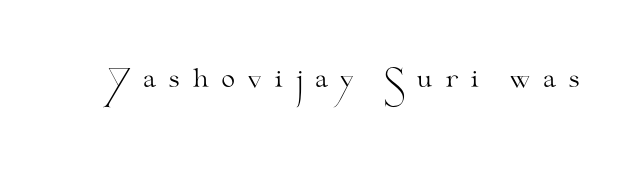
Style check: upright. Is the type heavy? It reads as light-to-regular instead. Words appear elongated and porous because spacing is wide. Has an underline been added? It has not.
